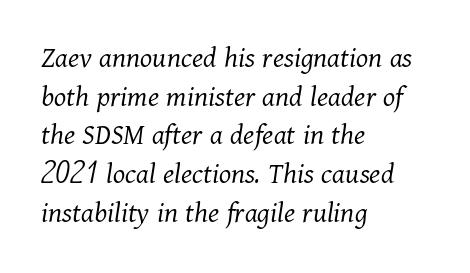
The image shows 31 px light serif type, italic (leaning right); set left-aligned, normal line spacing (1.25x), normal letter spacing, not underlined; medium stroke contrast and a medium x-height.
